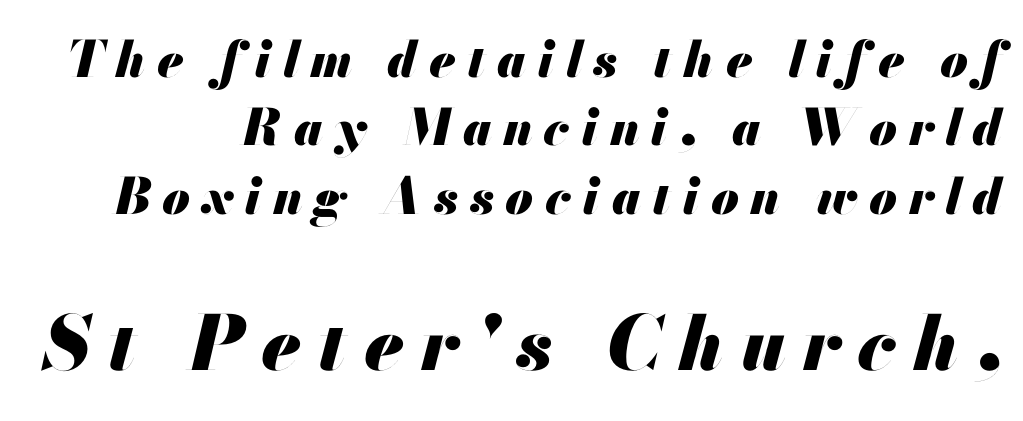
The image shows 75 px heavy type, italic (leaning right); set normal line spacing (1.37x), unusually wide letter spacing (+0.23 em), not underlined; the second (bottom) block is 1.5x larger; medium stroke contrast and a small x-height.
